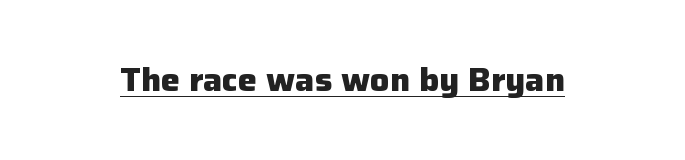
The image shows 32 px heavy sans-serif type, upright; set normal letter spacing, underlined; low stroke contrast and a medium x-height.
